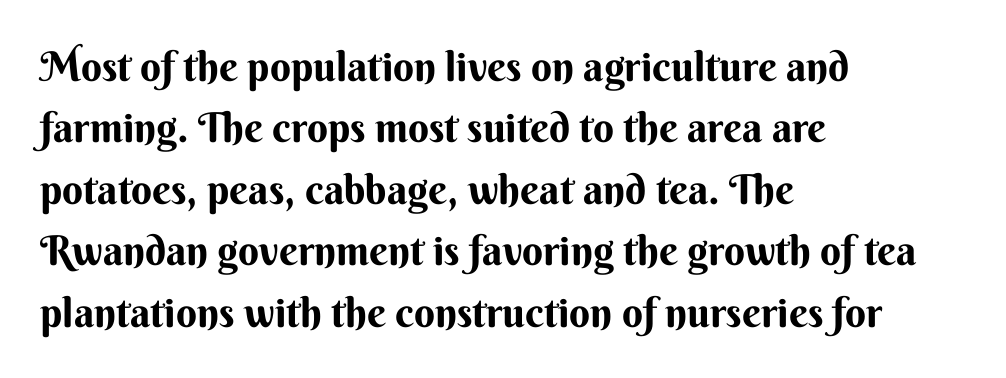
The image shows 41 px sans-serif type, upright; set left-aligned, normal line spacing (1.5x), normal letter spacing, not underlined; medium stroke contrast and a small x-height.
